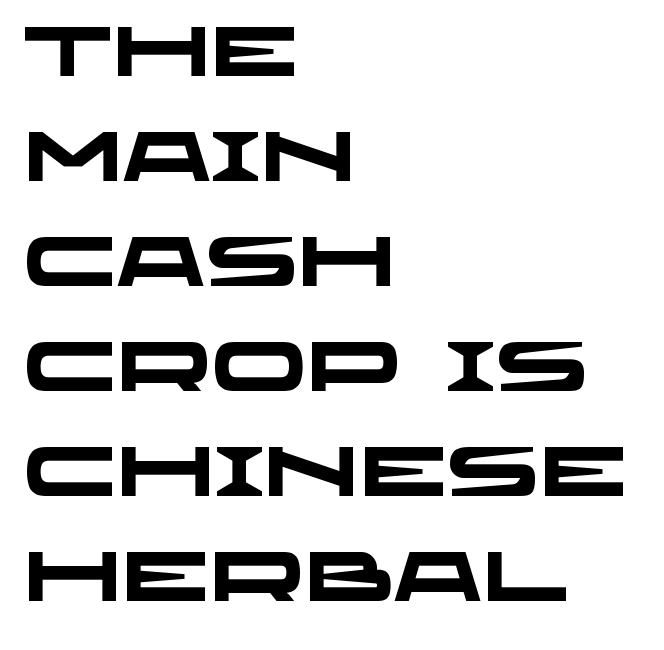
The image shows 70 px heavy, wide sans-serif type; set left-aligned, normal line spacing (1.5x), normal letter spacing, not underlined; low stroke contrast and a large x-height.
